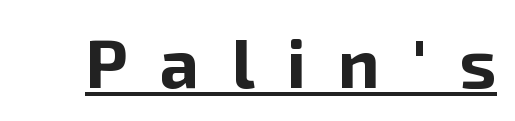
The image shows 69 px bold sans-serif type, upright; set unusually wide letter spacing (+0.47 em), underlined; low stroke contrast and a medium x-height.
